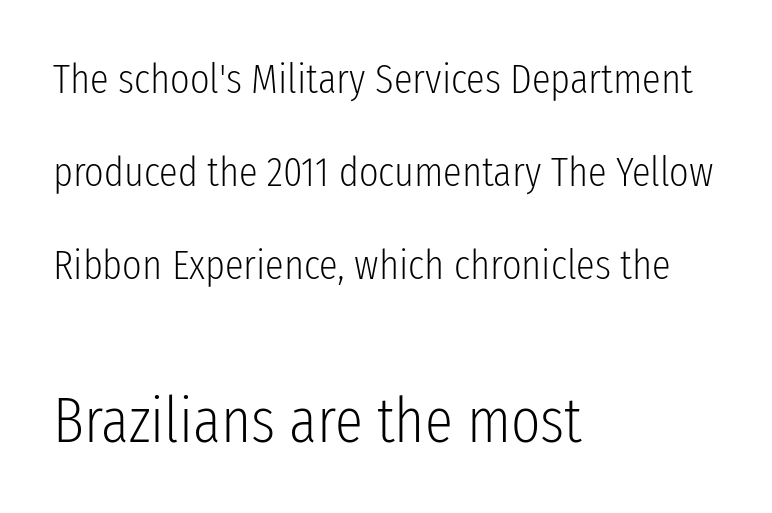
Q: Is the text bold? A: No.
Q: Is the text italic (slanted)? A: No, it is upright.
Q: Is the typeface a serif or a sans-serif typeface? A: Sans-serif.
Q: Is the text underlined? A: No.
Q: How is the paragraph aligned? A: Left-aligned.
Q: Is the spacing between letters normal or unusually wide? A: Normal.
Q: Is the spacing between lines tight, normal or loose? A: Loose.
Q: Which block of text is set in a larger size, the first (top) or the second (bottom)? A: The second (bottom) one.
Q: Width (condensed, normal, or wide)? A: Condensed.
Q: Stroke contrast? A: Low.
Q: x-height? A: Medium.
Q: Monospaced? A: No.
